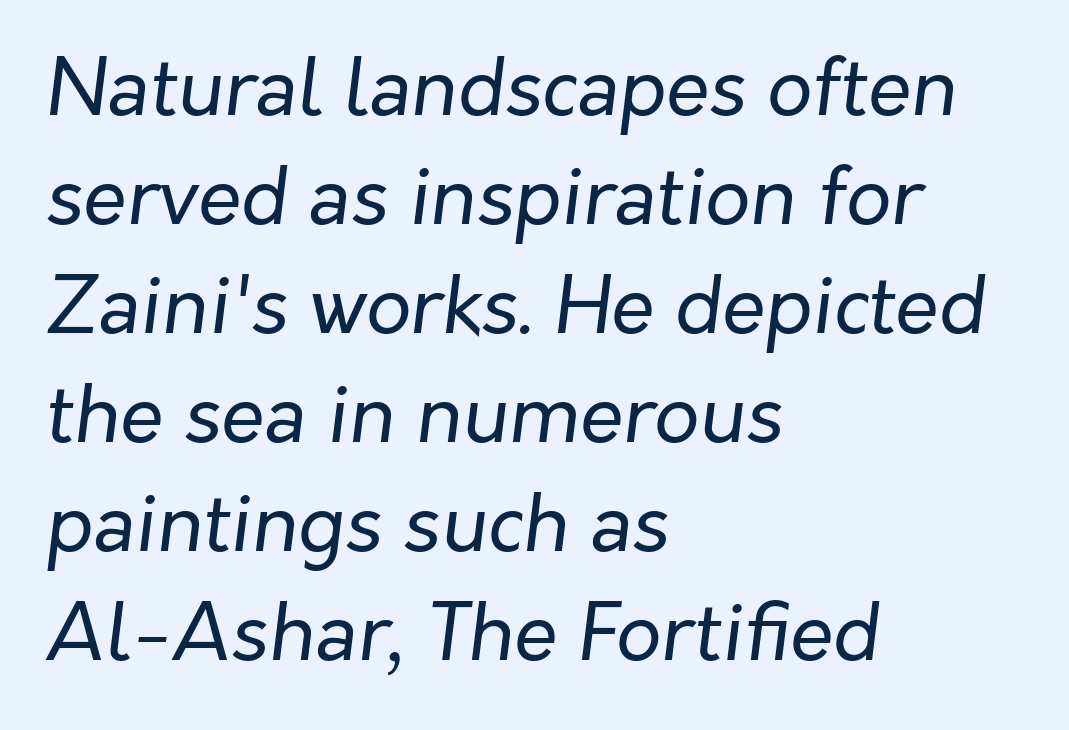
The image shows 79 px regular-weight type, italic (leaning right); set left-aligned, normal line spacing (1.38x), normal letter spacing, not underlined; low stroke contrast and a medium x-height.
